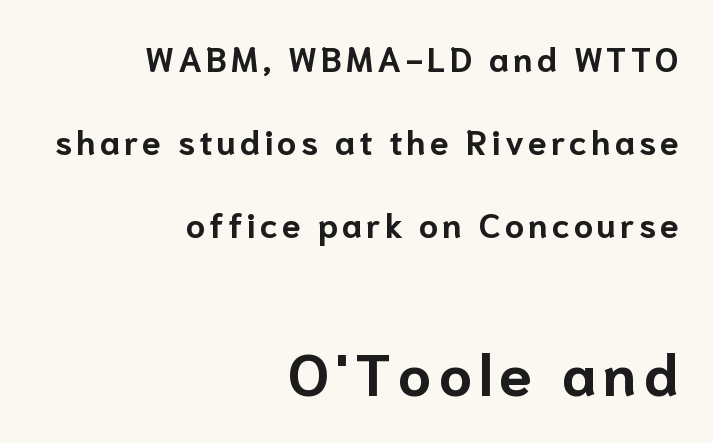
The image shows 59 px bold sans-serif type, upright; set right-aligned, loose line spacing (2.44x), not underlined; the second (bottom) block is 1.74x larger; low stroke contrast and a medium x-height.
